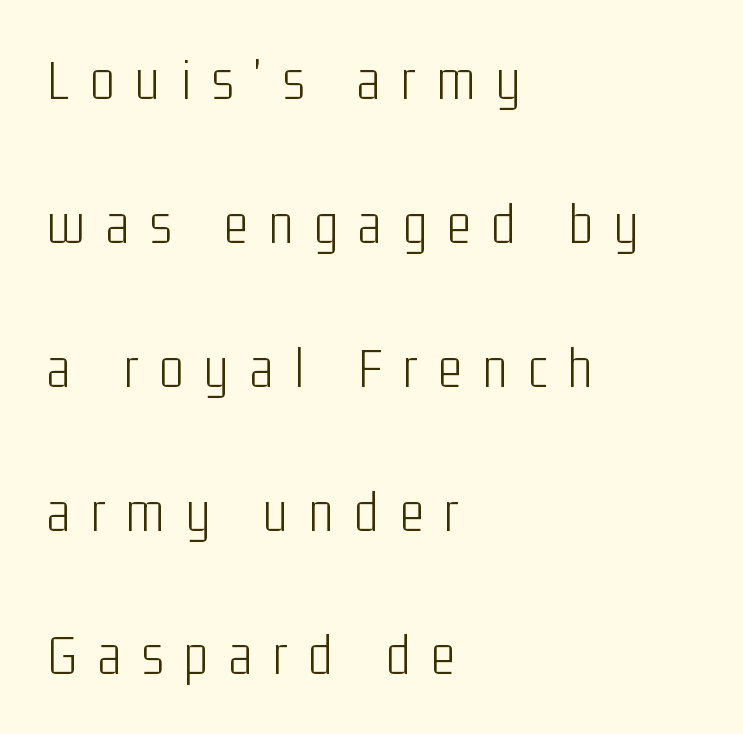
The image shows 58 px light, condensed sans-serif type, upright; set left-aligned, loose line spacing (2.48x), unusually wide letter spacing (+0.36 em), not underlined; low stroke contrast and a medium x-height.
